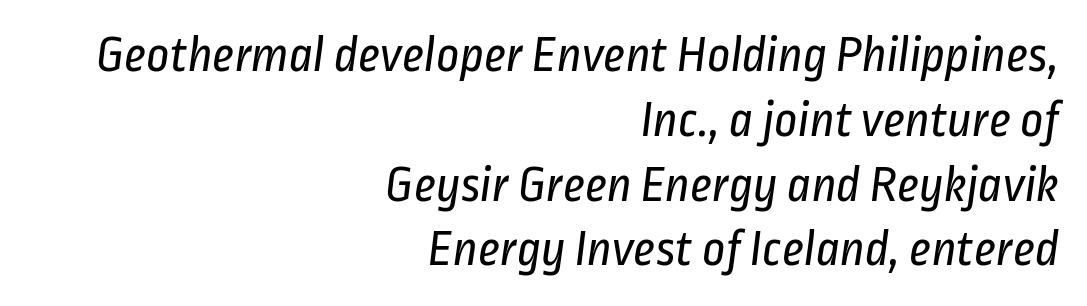
Q: Is the text bold? A: No.
Q: Is the typeface a serif or a sans-serif typeface? A: Sans-serif.
Q: Is the text underlined? A: No.
Q: How is the paragraph aligned? A: Right-aligned.
Q: Is the spacing between letters normal or unusually wide? A: Normal.
Q: Is the spacing between lines tight, normal or loose? A: Normal.
Q: Width (condensed, normal, or wide)? A: Condensed.
Q: Stroke contrast? A: Low.
Q: x-height? A: Medium.
Q: Monospaced? A: No.
